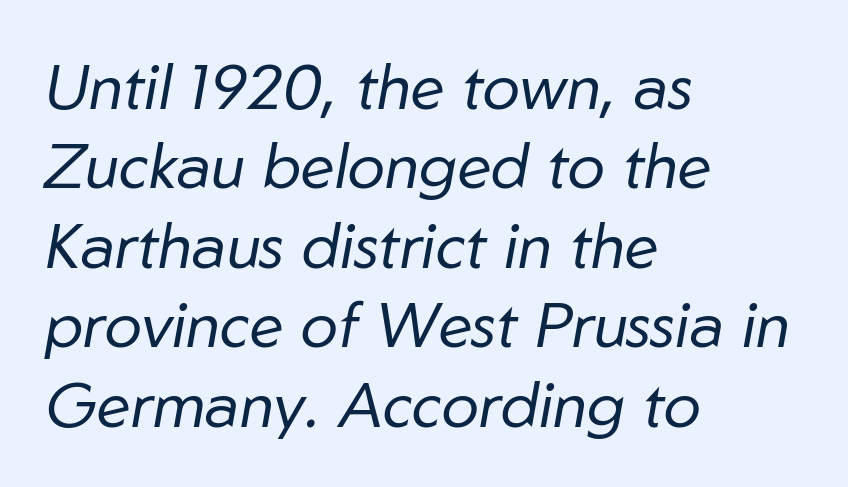
{"italic": "yes", "lean": "right", "slant_degrees": 10, "bold": "no", "weight": "regular", "width": "normal", "stroke_contrast": "low", "x_height": "medium", "monospaced": "no", "underline": "no", "align": "left", "line_spacing": "normal", "line_spacing_ratio": 1.26, "letter_spacing": "normal", "letter_spacing_em": 0.0, "glyph_px": 63}
